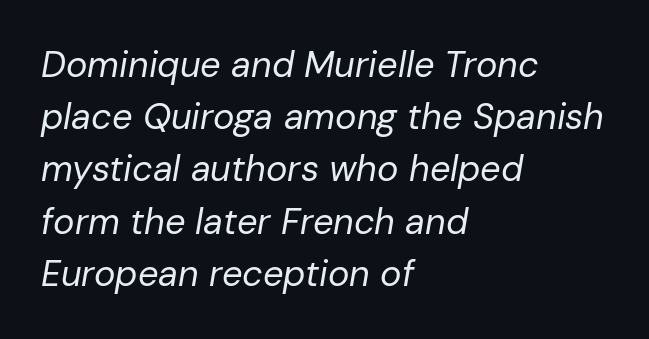
Q: Is the text bold? A: No.
Q: Is the text italic (slanted)? A: Yes, it leans right by about 10 degrees.
Q: Is the text underlined? A: No.
Q: How is the paragraph aligned? A: Left-aligned.
Q: Is the spacing between letters normal or unusually wide? A: Normal.
Q: Is the spacing between lines tight, normal or loose? A: Normal.
Q: Width (condensed, normal, or wide)? A: Normal.
Q: Stroke contrast? A: Low.
Q: x-height? A: Medium.
Q: Monospaced? A: No.
